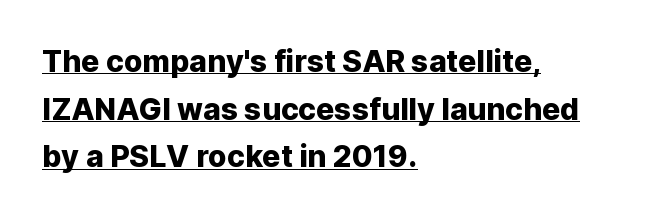
The leading is moderate, giving the passage an even texture. Vertical strokes here are truly vertical. The passage shown has conventional tracking throughout. Has an underline been added? It has.
